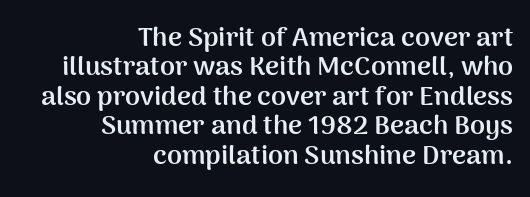
{"italic": "no", "bold": "yes", "underline": "no", "align": "right", "line_spacing": "tight", "line_spacing_ratio": 1.09, "letter_spacing": "normal", "letter_spacing_em": 0.0, "glyph_px": 27}
